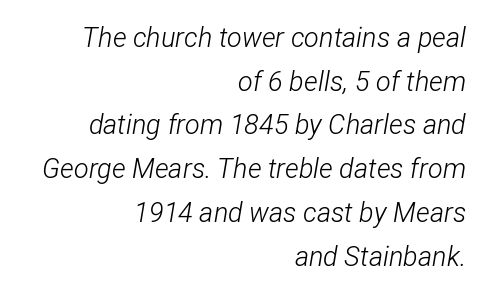
Descenders are the only things crossing below the line. Where is the straight margin? On the right. In terms of posture, this sample is oblique. What's the leading like? Ordinary, nothing unusual. This reads as an unemphasized weight, regular at the heaviest.
